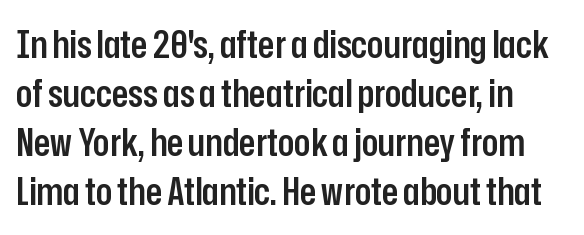
The image shows 38 px semibold, condensed sans-serif type, upright; set normal line spacing (1.29x), normal letter spacing, not underlined; low stroke contrast and a medium x-height.
